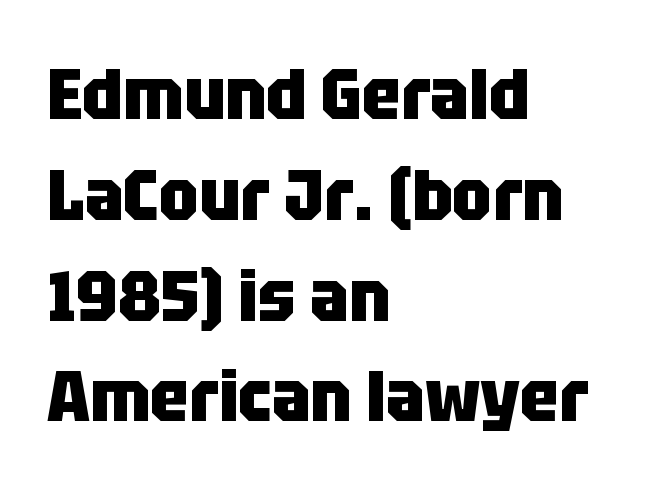
{"serif": "no", "italic": "no", "bold": "yes", "weight": "heavy", "width": "condensed", "stroke_contrast": "low", "x_height": "large", "monospaced": "no", "underline": "no", "align": "left", "line_spacing": "normal", "line_spacing_ratio": 1.4, "letter_spacing": "normal", "letter_spacing_em": 0.0, "glyph_px": 72}
